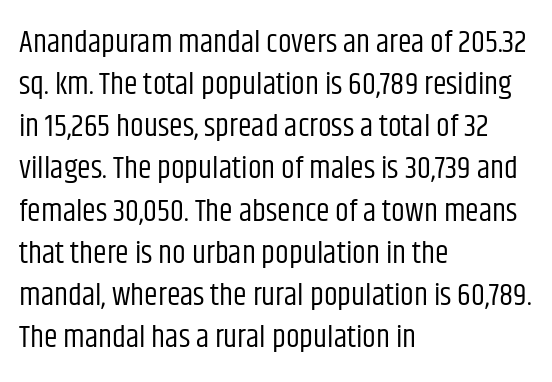
The image shows 31 px regular-weight, condensed sans-serif type, upright; set left-aligned, normal line spacing (1.36x), normal letter spacing, not underlined; low stroke contrast and a large x-height.
